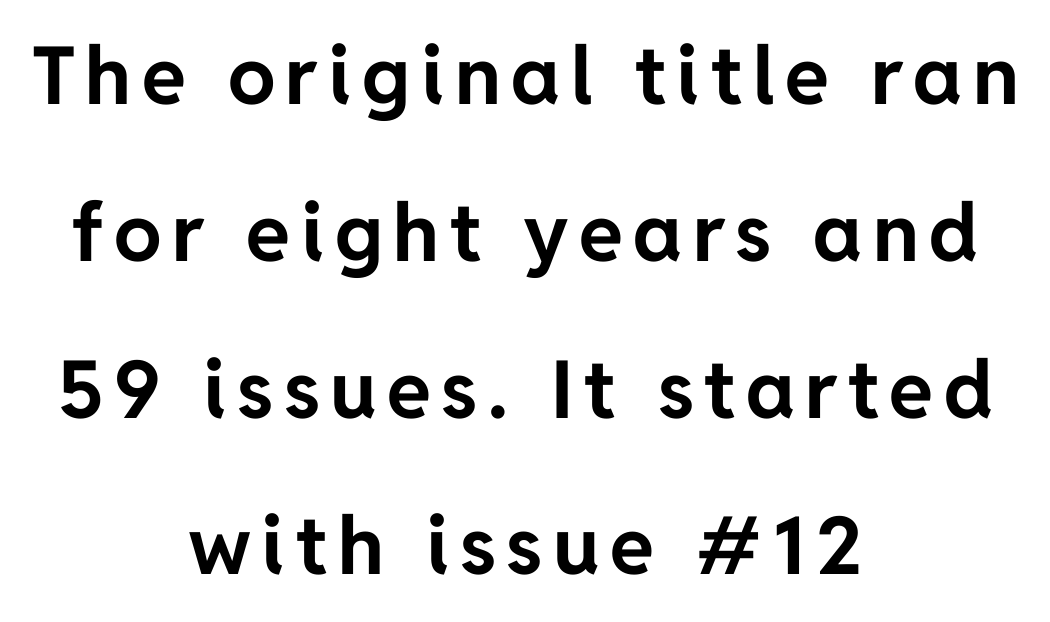
Italic: no, the glyphs are upright roman. The paragraph has two soft edges and a firm central axis. Plenty of ink on the page — the face is bold. The line-height multiplier appears high, well above default. The passage shown is typed in a proportional face where columns would drift. Grotesque or geometric, the face here clearly has no serifs.
